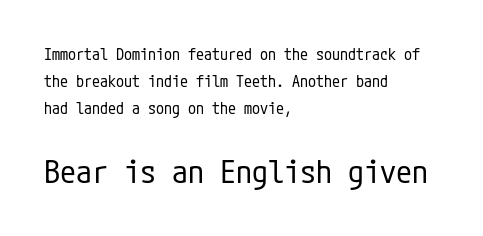
The image shows 32 px regular-weight, condensed sans-serif type, upright; set left-aligned, normal line spacing (1.7x), normal letter spacing, not underlined; the second (bottom) block is 2.0x larger; low stroke contrast and a medium x-height.
